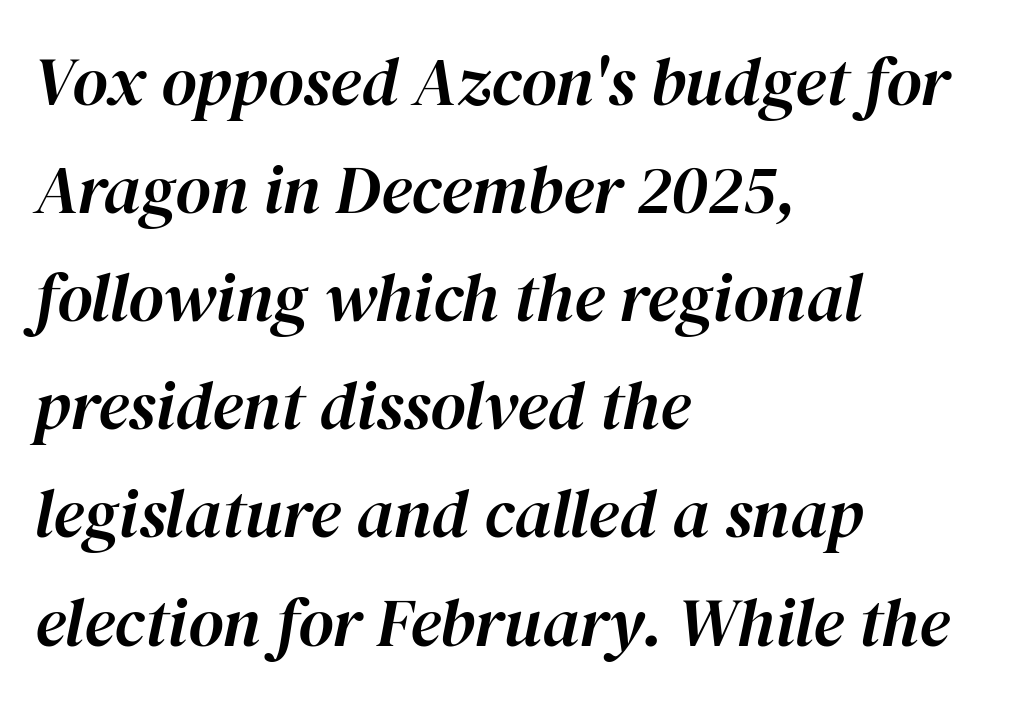
Q: Is the text italic (slanted)? A: Yes, it leans right by about 12 degrees.
Q: Is the text underlined? A: No.
Q: How is the paragraph aligned? A: Left-aligned.
Q: Is the spacing between letters normal or unusually wide? A: Normal.
Q: Is the spacing between lines tight, normal or loose? A: Normal.
Q: Width (condensed, normal, or wide)? A: Normal.
Q: Stroke contrast? A: High.
Q: x-height? A: Medium.
Q: Monospaced? A: No.
